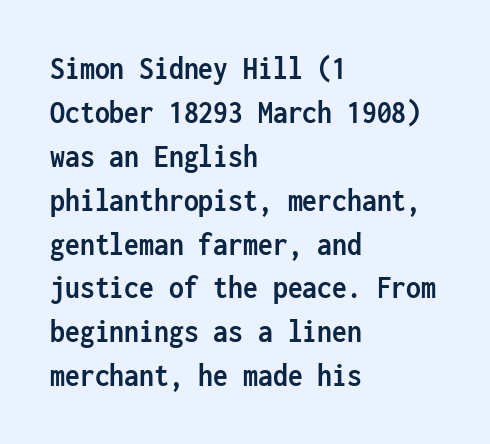
The image shows 33 px semibold, condensed sans-serif type, upright, monospaced; set left-aligned, normal line spacing (1.33x), normal letter spacing, not underlined; low stroke contrast and a medium x-height.
